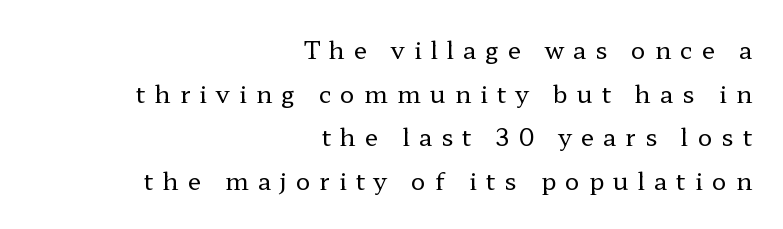
Q: Is the text bold? A: No.
Q: Is the text italic (slanted)? A: No, it is upright.
Q: Is the text underlined? A: No.
Q: How is the paragraph aligned? A: Right-aligned.
Q: Is the spacing between letters normal or unusually wide? A: Unusually wide.
